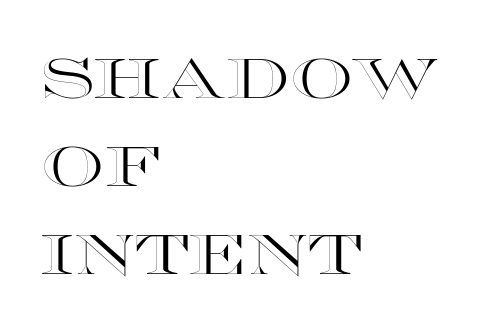
Only glyphs here, with clear space below each row. The font's upright variant was chosen for this text. The passage shown has conventional tracking throughout. Typeset ragged right — the left edge is the straight one. Here the designer chose a conventional face with non-uniform glyph widths. Honestly, the row spacing looks completely unremarkable.
